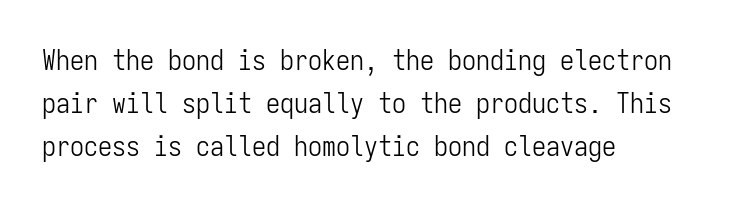
Unbolded letterforms with no extra heft. Tall strokes in this sample are plumb rather than angled. The passage shown has conventional tracking throughout. The lines in this sample share a left origin and differ only in where they stop. Honestly, there is no underline to notice here at all.
